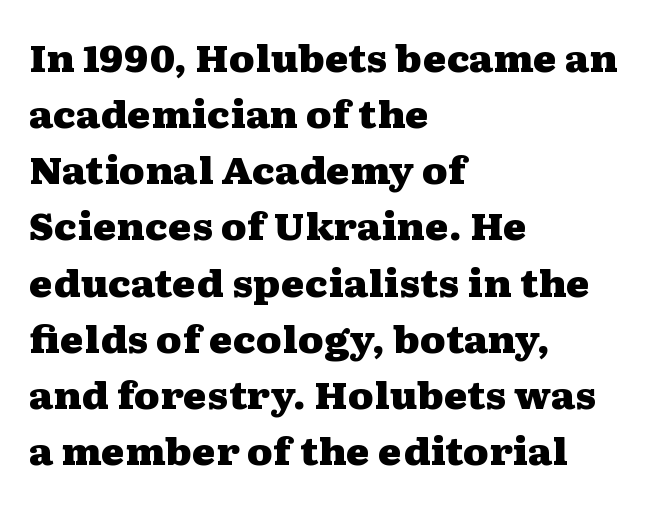
The image shows 36 px heavy, wide serif type, upright; set left-aligned, normal line spacing (1.56x), normal letter spacing, not underlined; medium stroke contrast and a medium x-height.
